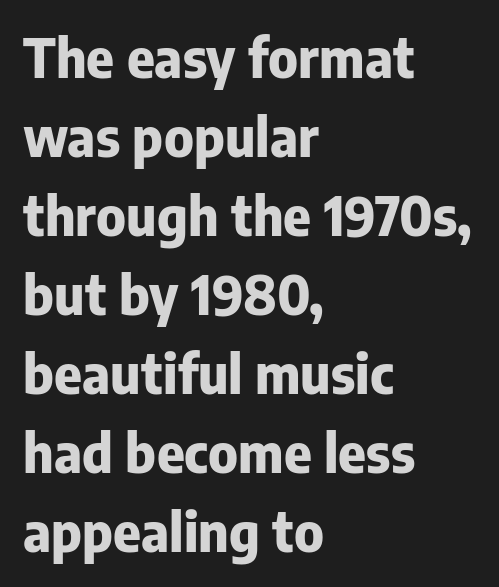
The image shows 53 px heavy sans-serif type, upright; set left-aligned, normal line spacing (1.49x), normal letter spacing, not underlined; low stroke contrast and a medium x-height.
